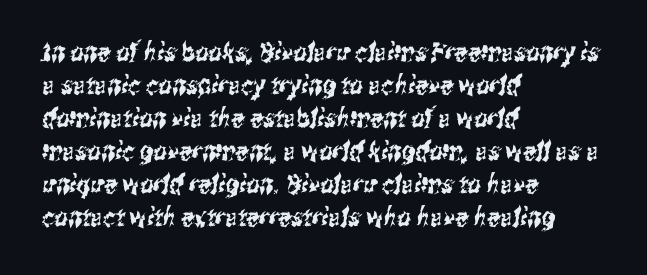
The image shows 26 px text type; set left-aligned, normal line spacing (1.27x), normal letter spacing, not underlined.
